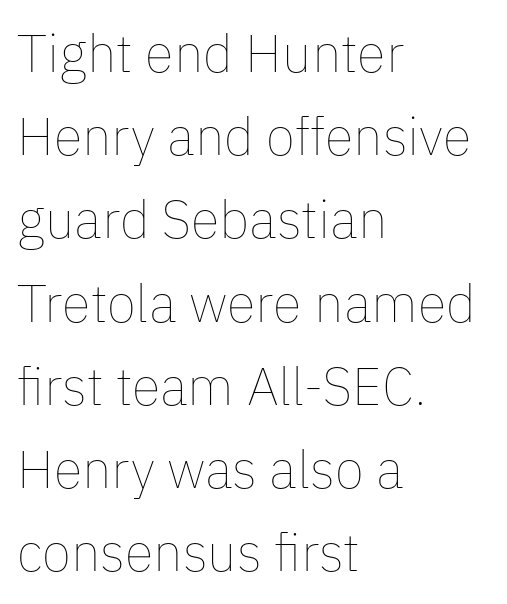
Q: Is the text bold? A: No.
Q: Is the text italic (slanted)? A: No, it is upright.
Q: Is the text underlined? A: No.
Q: How is the paragraph aligned? A: Left-aligned.
Q: Is the spacing between letters normal or unusually wide? A: Normal.
Q: Is the spacing between lines tight, normal or loose? A: Normal.
Q: Width (condensed, normal, or wide)? A: Normal.
Q: Stroke contrast? A: Low.
Q: x-height? A: Medium.
Q: Monospaced? A: No.
